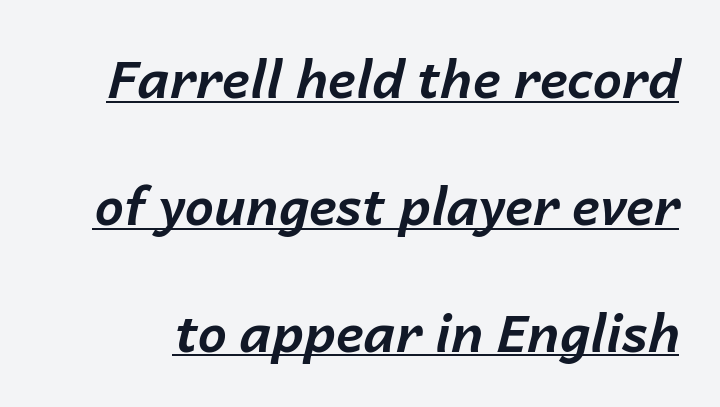
{"italic": "yes", "lean": "right", "slant_degrees": 14, "bold": "yes", "weight": "bold", "width": "normal", "stroke_contrast": "low", "x_height": "medium", "monospaced": "no", "underline": "yes", "line_spacing": "loose", "line_spacing_ratio": 2.44, "letter_spacing": "normal", "letter_spacing_em": 0.0, "glyph_px": 52}
